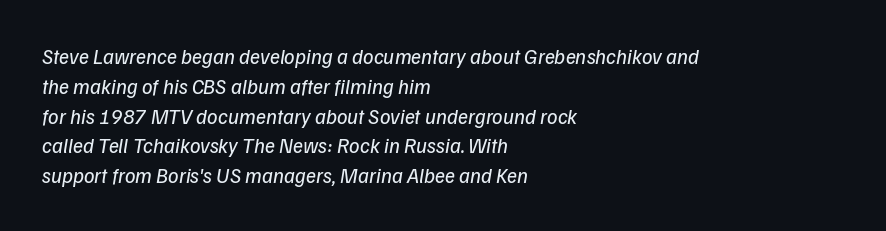
A quiet, ordinary-to-light weight characterises the typeface. This sample uses plain, unmodified letter spacing. Honestly, the row spacing looks completely unremarkable. The paragraph has a hard left edge and a soft right edge. Beneath every word, the page is bare.
